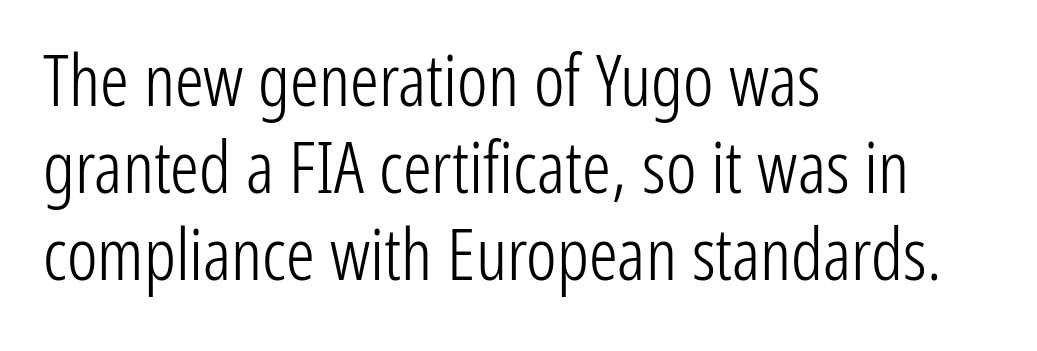
The image shows 72 px light, condensed sans-serif type, upright; set left-aligned, line spacing 1.21x, normal letter spacing, not underlined; low stroke contrast and a medium x-height.
